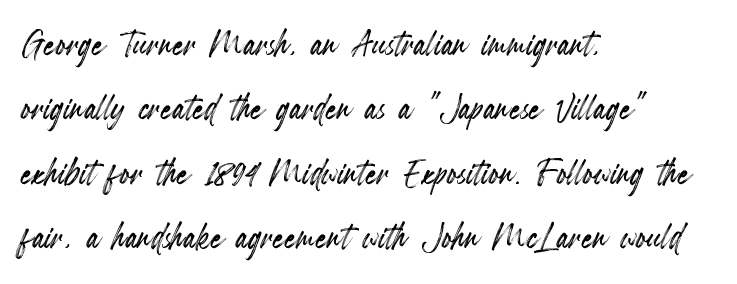
A typesetter would call this zero additional tracking. The compositor pushed each line to the left boundary. These lines sit exactly where default settings would place them. Character widths vary here, with narrow letters taking less room than wide ones. The foot of each line stays bare and open.
